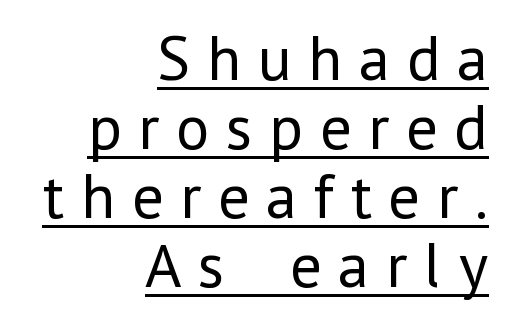
The image shows 64 px regular-weight sans-serif type, upright; set right-aligned, tight line spacing (1.08x), unusually wide letter spacing (+0.26 em), underlined; low stroke contrast and a medium x-height.
